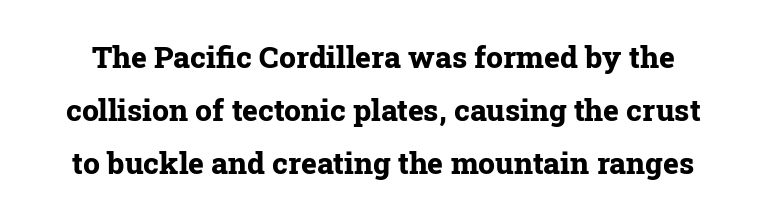
The image shows 30 px bold serif type, upright; set line spacing 1.76x, normal letter spacing, not underlined; low stroke contrast and a medium x-height.
